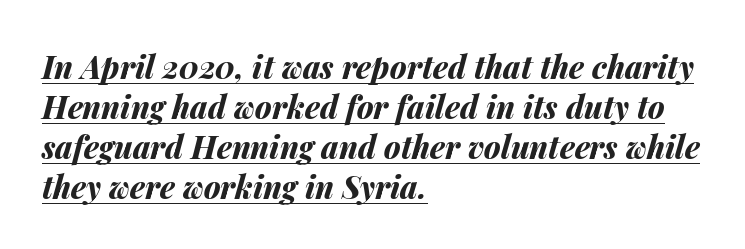
The image shows 31 px bold type, italic (leaning right); set left-aligned, normal line spacing (1.29x), normal letter spacing, underlined; medium stroke contrast and a medium x-height.
